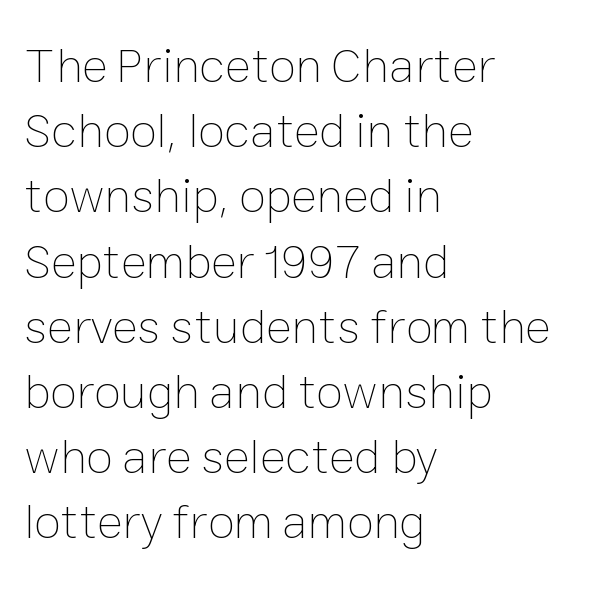
These lines keep a tight, regular rhythm from letter to letter. The weight would be labelled regular, book, light, or lighter still. These lines are rendered in a variable-pitch font. Plain, unruled lines of type. Where is the straight margin? On the left.
